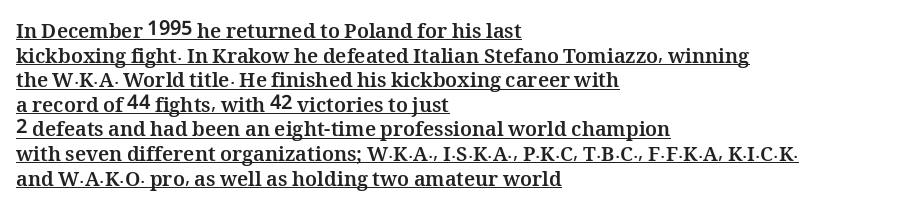
Tall strokes in this sample are plumb rather than angled. Caption: multi-line text, flush left, ragged right. Does a line run under the words? Yes, clearly. The strokes are fattened all the way to bold.
